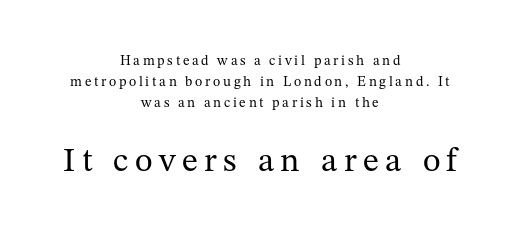
{"serif": "yes", "italic": "no", "bold": "no", "weight": "regular", "width": "normal", "stroke_contrast": "medium", "x_height": "medium", "monospaced": "no", "underline": "no", "align": "center", "line_spacing": "normal", "line_spacing_ratio": 1.51, "larger_block": "second", "size_ratio": 2.43, "glyph_px": 34}
